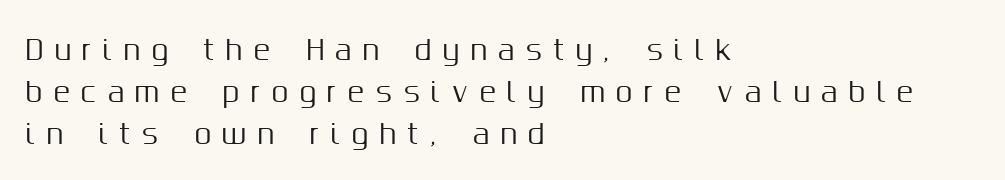
The image shows 27 px text type, upright; set left-aligned, normal line spacing (1.56x), unusually wide letter spacing (+0.42 em), not underlined.
